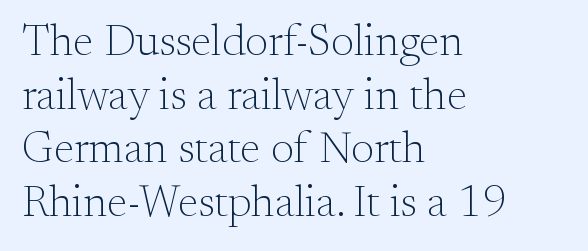
The horizontal fit of the characters is conventional and even. This reads as an unemphasized weight, regular at the heaviest. The foot of each line stays bare and open. The letters carry serifs — small finishing strokes at the ends of their stems. Is the block centered? No — it sits flush against the left margin.
